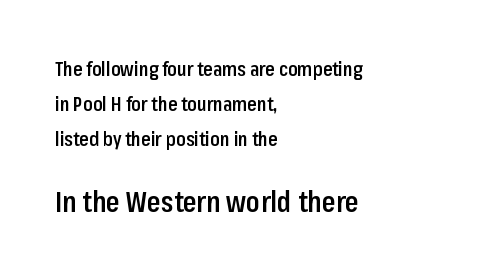
Q: Is the text bold? A: Semi-bold.
Q: Is the text italic (slanted)? A: No, it is upright.
Q: Is the typeface a serif or a sans-serif typeface? A: Sans-serif.
Q: Is the text underlined? A: No.
Q: How is the paragraph aligned? A: Left-aligned.
Q: Is the spacing between letters normal or unusually wide? A: Normal.
Q: Which block of text is set in a larger size, the first (top) or the second (bottom)? A: The second (bottom) one.
Q: Width (condensed, normal, or wide)? A: Condensed.
Q: Stroke contrast? A: Low.
Q: x-height? A: Medium.
Q: Monospaced? A: No.
